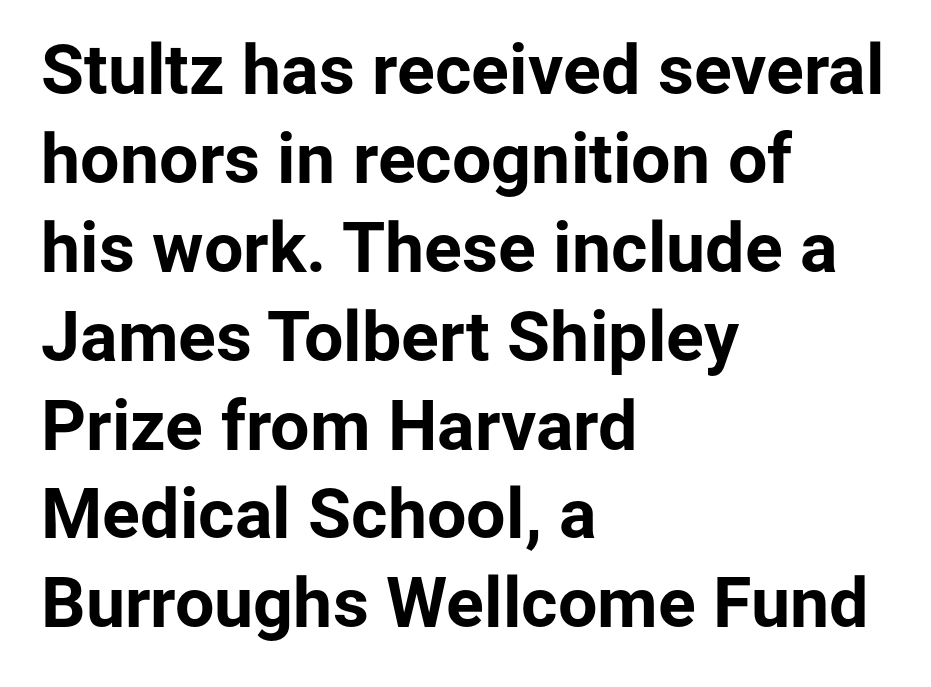
The image shows 70 px bold sans-serif type, upright; set left-aligned, normal line spacing (1.27x), normal letter spacing, not underlined; low stroke contrast and a medium x-height.
